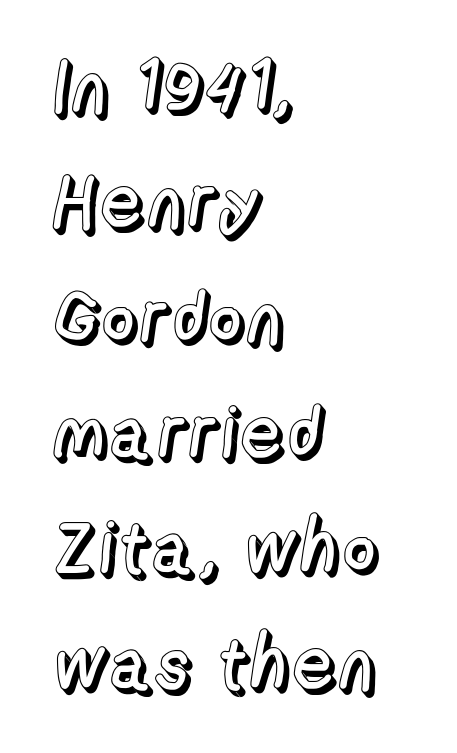
Q: Is the text italic (slanted)? A: Yes.
Q: Is the text underlined? A: No.
Q: How is the paragraph aligned? A: Left-aligned.
Q: Is the spacing between letters normal or unusually wide? A: Normal.
Q: Is the spacing between lines tight, normal or loose? A: Normal.
Q: Width (condensed, normal, or wide)? A: Normal.
Q: x-height? A: Medium.
Q: Monospaced? A: No.
